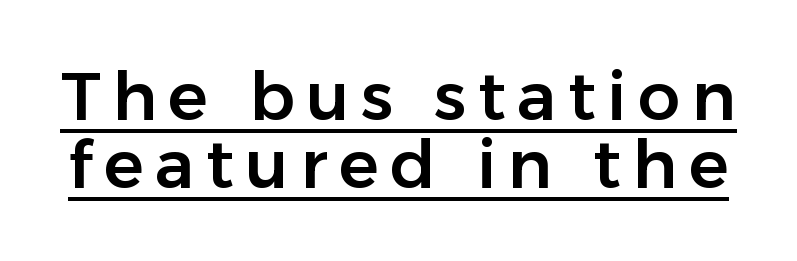
Q: Is the text italic (slanted)? A: No, it is upright.
Q: Is the typeface a serif or a sans-serif typeface? A: Sans-serif.
Q: Is the text underlined? A: Yes.
Q: Is the spacing between lines tight, normal or loose? A: Tight.
Q: Width (condensed, normal, or wide)? A: Normal.
Q: Stroke contrast? A: Low.
Q: x-height? A: Medium.
Q: Monospaced? A: No.
